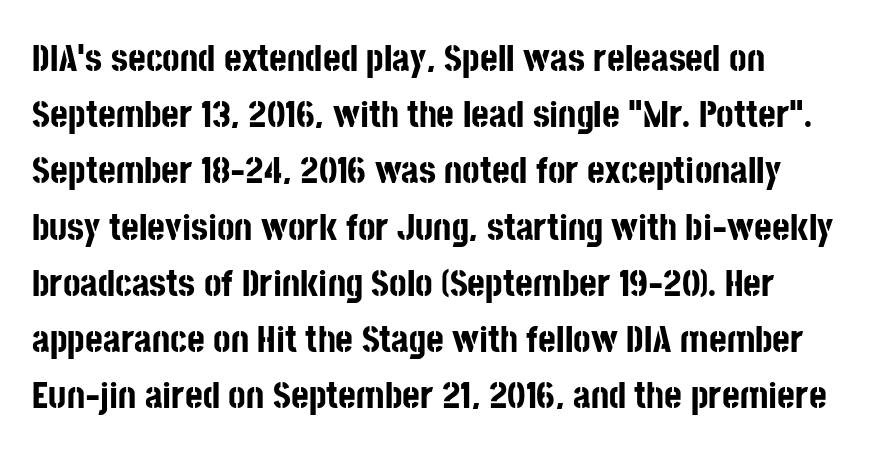
The image shows 38 px bold, condensed sans-serif type, upright; set normal line spacing (1.48x), normal letter spacing, not underlined; low stroke contrast and a large x-height.
